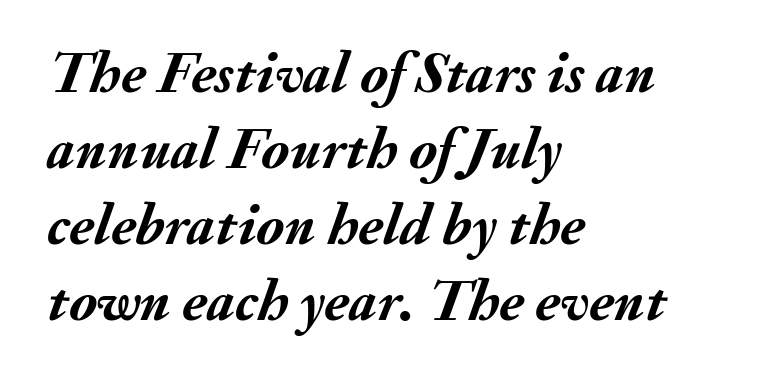
The image shows 59 px semibold type, italic (leaning right); set left-aligned, normal line spacing (1.29x), normal letter spacing, not underlined; medium stroke contrast and a small x-height.
